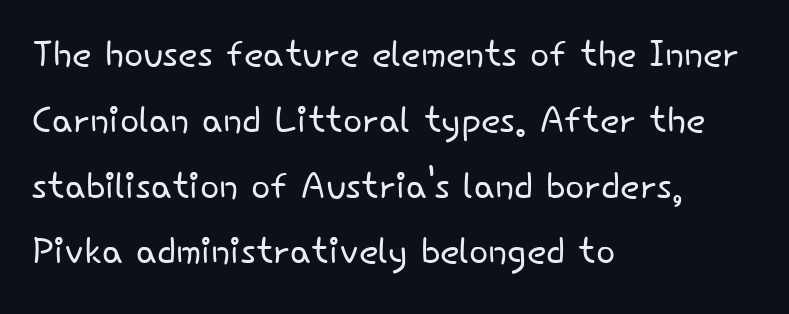
The image shows 51 px light sans-serif type, upright; set left-aligned, normal line spacing (1.29x), normal letter spacing, not underlined; low stroke contrast and a small x-height.
